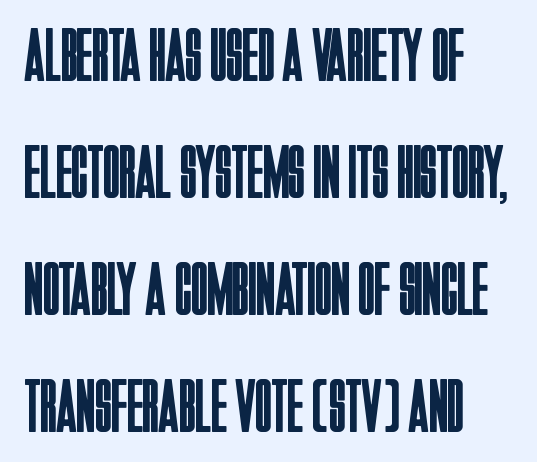
Varying glyph widths throughout — classic text-font behaviour. All the whitespace from short lines collects on the right. Tall strokes in this sample are plumb rather than angled. The face used here is rendered with its standard letterfit. On a weight scale, this lands at 450 or below. No word sits above an underline.
